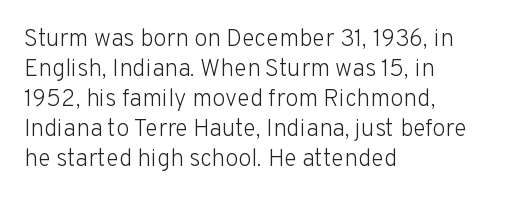
Honestly, there is no underline to notice here at all. The font's upright variant was chosen for this text. Horizontally, the lines are justified to the leading edge only. Bold? No — there's no thickening of the strokes.
